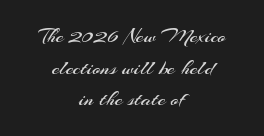
Rows of type keep a routine distance in the vertical direction. Tracking here is standard; glyphs follow each other at the usual distance. A quiet, ordinary-to-light weight characterises the typeface. Reading down the block, each line starts at a different indent, mirrored at its end.
